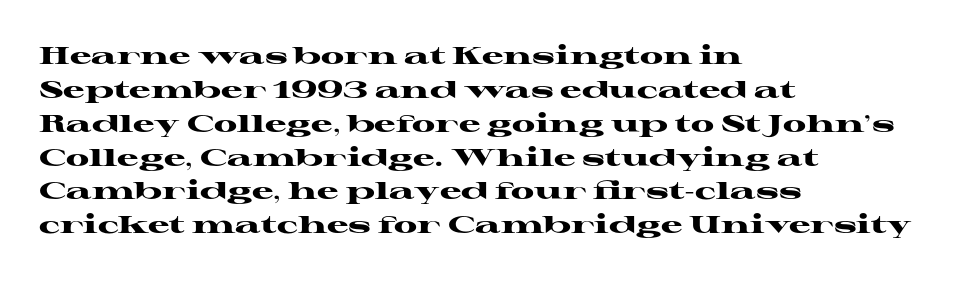
Check under the words: just untouched page. The lettering stays uniformly vertical, giving the passage a roman look. Does the weight exceed regular? Yes, all the way to bold. Leading: standard.
